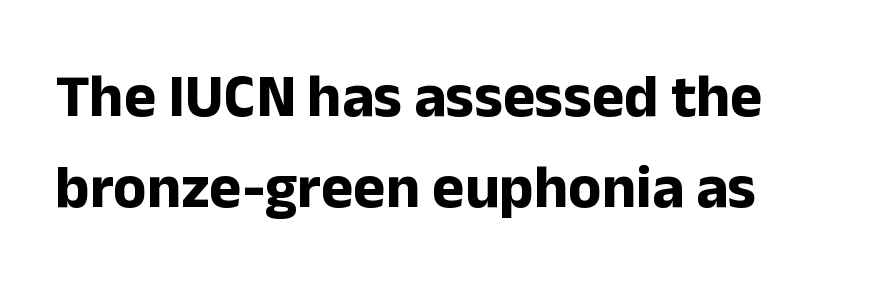
{"serif": "no", "italic": "no", "bold": "yes", "weight": "bold", "width": "normal", "stroke_contrast": "low", "x_height": "medium", "monospaced": "no", "underline": "no", "line_spacing": "normal", "line_spacing_ratio": 1.49, "letter_spacing": "normal", "letter_spacing_em": 0.0, "glyph_px": 61}
